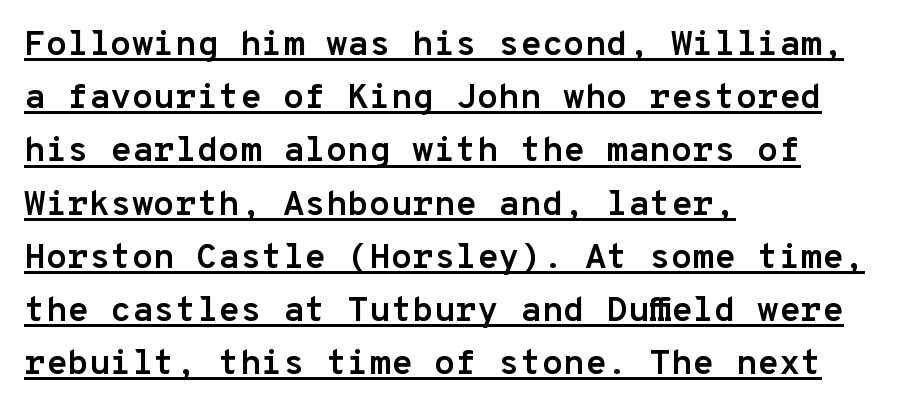
{"serif": "no", "italic": "no", "bold": "yes", "weight": "semibold", "width": "normal", "stroke_contrast": "low", "x_height": "medium", "monospaced": "yes", "underline": "yes", "align": "left", "line_spacing": "normal", "line_spacing_ratio": 1.52, "letter_spacing": "normal", "letter_spacing_em": 0.0, "glyph_px": 35}
